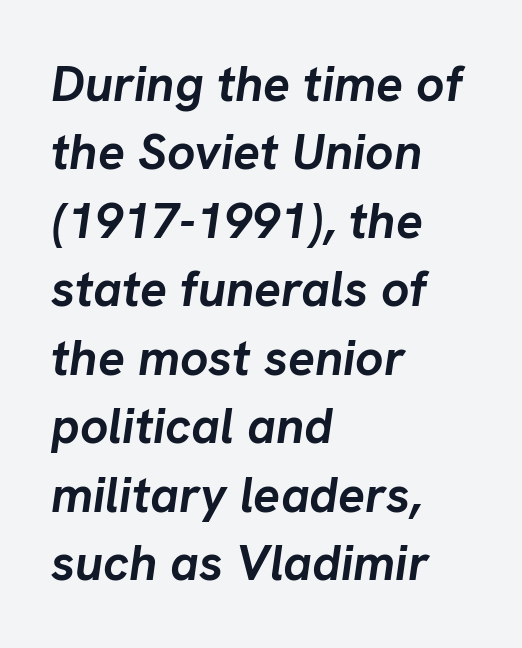
{"italic": "yes", "lean": "right", "slant_degrees": 8, "bold": "yes", "weight": "semibold", "width": "normal", "stroke_contrast": "low", "x_height": "medium", "monospaced": "no", "underline": "no", "align": "left", "line_spacing": "normal", "line_spacing_ratio": 1.37, "letter_spacing": "normal", "letter_spacing_em": 0.0, "glyph_px": 50}
